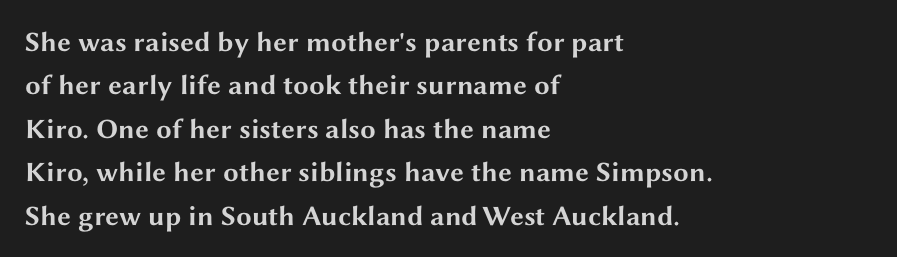
Tracking value appears to be zero — textbook default spacing. Successive baselines arrive at the customary interval. The strokes are fattened all the way to bold. Unlike italic type, these characters show no tilt at all. Descender tails drop into unmarked territory.
